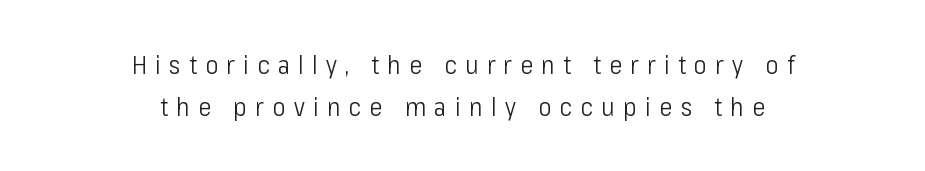
Q: Is the text bold? A: No.
Q: Is the text italic (slanted)? A: No, it is upright.
Q: Is the text underlined? A: No.
Q: How is the paragraph aligned? A: Centered.
Q: Is the spacing between letters normal or unusually wide? A: Unusually wide.
Q: Is the spacing between lines tight, normal or loose? A: Normal.
